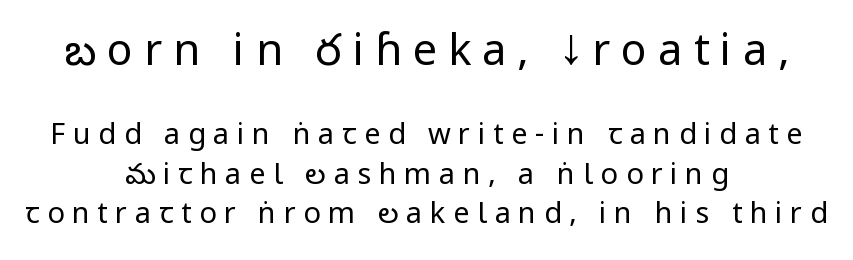
The image shows 43 px regular-weight, condensed sans-serif type, upright; set centered, normal line spacing (1.35x), unusually wide letter spacing (+0.26 em), not underlined; the first (top) block is 1.48x larger; low stroke contrast and a large x-height.
